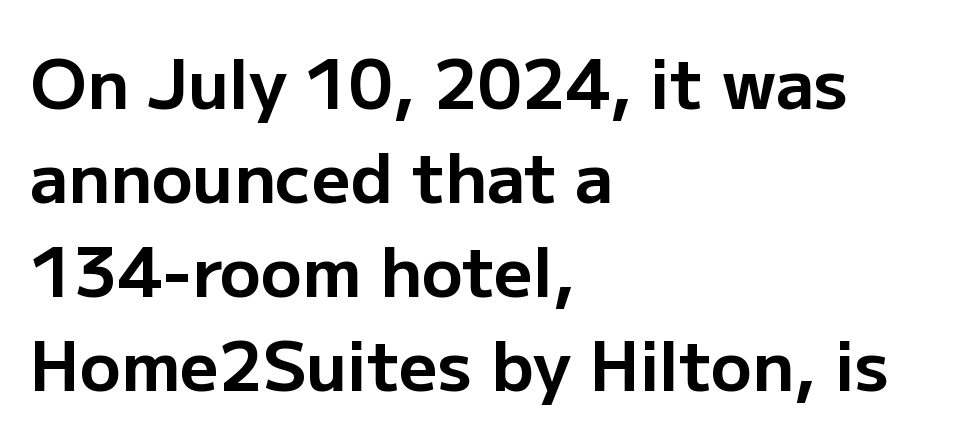
{"serif": "no", "italic": "no", "bold": "yes", "weight": "bold", "width": "normal", "stroke_contrast": "low", "x_height": "medium", "monospaced": "no", "underline": "no", "align": "left", "line_spacing": "normal", "line_spacing_ratio": 1.38, "letter_spacing": "normal", "letter_spacing_em": 0.0, "glyph_px": 68}
